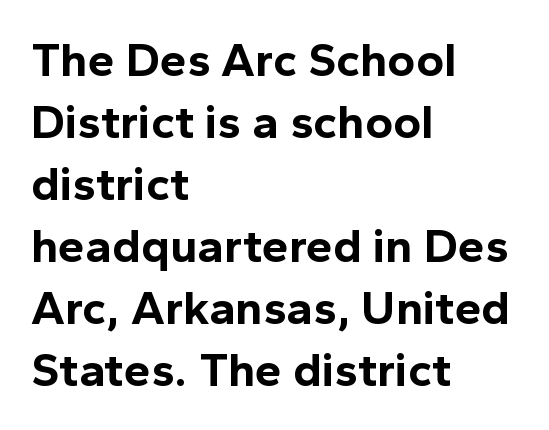
{"serif": "no", "italic": "no", "bold": "yes", "weight": "bold", "width": "normal", "x_height": "medium", "monospaced": "no", "underline": "no", "align": "left", "line_spacing": "normal", "line_spacing_ratio": 1.29, "letter_spacing": "normal", "letter_spacing_em": 0.0, "glyph_px": 48}
